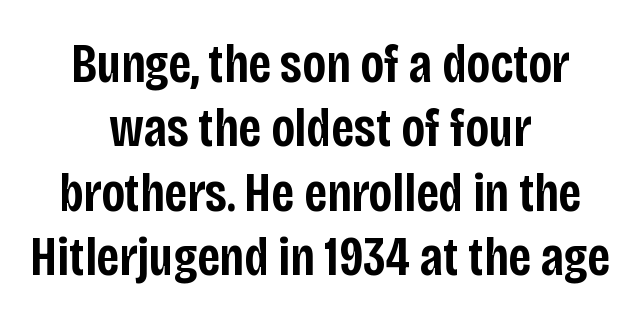
Q: Is the text bold? A: Semi-bold.
Q: Is the text italic (slanted)? A: No, it is upright.
Q: Is the typeface a serif or a sans-serif typeface? A: Sans-serif.
Q: Is the text underlined? A: No.
Q: How is the paragraph aligned? A: Centered.
Q: Is the spacing between letters normal or unusually wide? A: Normal.
Q: Width (condensed, normal, or wide)? A: Condensed.
Q: Stroke contrast? A: Low.
Q: x-height? A: Large.
Q: Monospaced? A: No.
